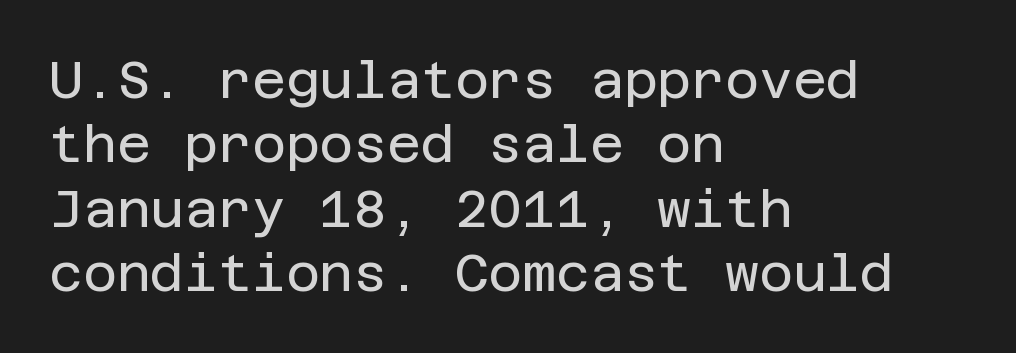
Q: Is the text bold? A: No.
Q: Is the text italic (slanted)? A: No, it is upright.
Q: Is the typeface a serif or a sans-serif typeface? A: Sans-serif.
Q: Is the text underlined? A: No.
Q: How is the paragraph aligned? A: Left-aligned.
Q: Is the spacing between letters normal or unusually wide? A: Normal.
Q: Width (condensed, normal, or wide)? A: Normal.
Q: Stroke contrast? A: Low.
Q: x-height? A: Large.
